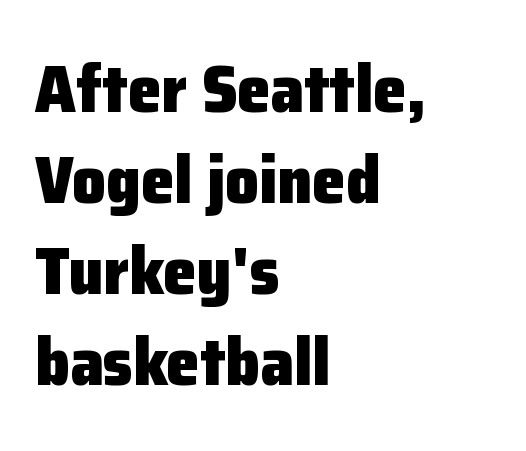
The area under the type is left untouched. This sample has the flowing, uneven cadence of proportional lettering. What stands out about the letter spacing? Nothing — it is the standard amount. The sample has been set heavy, in full bold.
